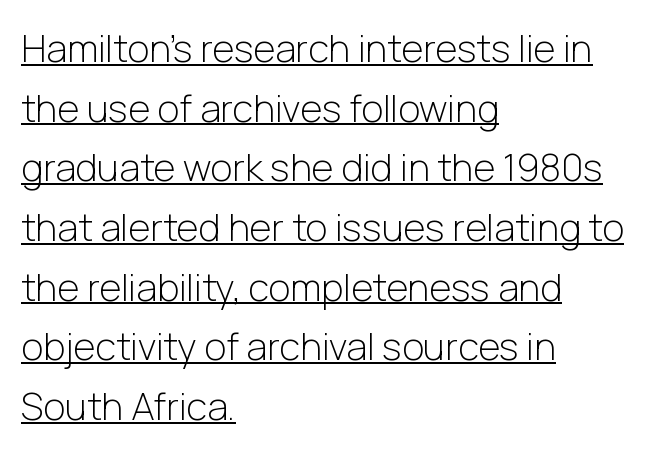
Line beginnings align vertically; line endings do not. Characters follow at the spacing the type designer built in. No letter is thick-stroked: the sample isn't bold. Emphasis is given by a line drawn under the lettering. Note the varied advance widths — an 'i' is clearly narrower than an 'm'. In terms of letterform style, serifs are entirely absent.
